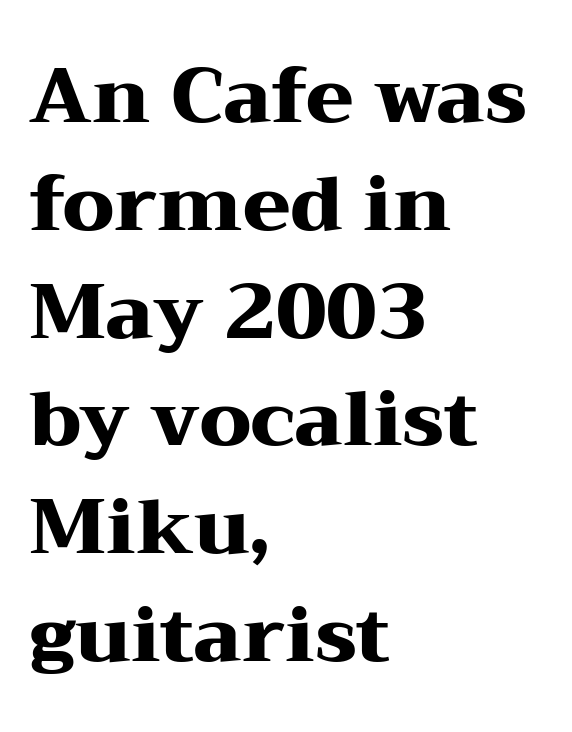
{"serif": "yes", "italic": "no", "bold": "yes", "weight": "heavy", "width": "wide", "stroke_contrast": "medium", "x_height": "medium", "monospaced": "no", "underline": "no", "align": "left", "line_spacing": "normal", "line_spacing_ratio": 1.4, "letter_spacing": "normal", "letter_spacing_em": 0.0, "glyph_px": 77}
